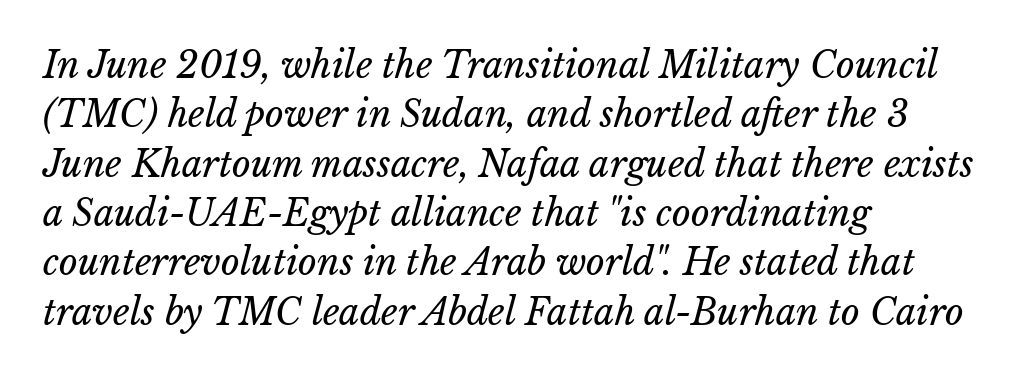
The image shows 36 px regular-weight type; set left-aligned, normal line spacing (1.37x), normal letter spacing, not underlined; low stroke contrast and a medium x-height.
